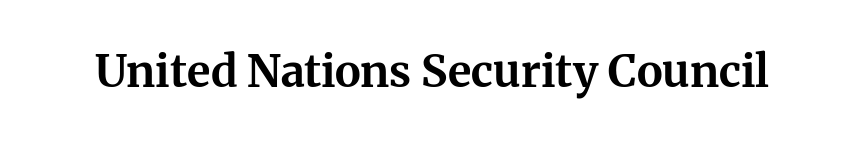
Q: Is the text bold? A: Yes.
Q: Is the text italic (slanted)? A: No, it is upright.
Q: Is the typeface a serif or a sans-serif typeface? A: Serif.
Q: Is the text underlined? A: No.
Q: Is the spacing between letters normal or unusually wide? A: Normal.
Q: Width (condensed, normal, or wide)? A: Normal.
Q: Stroke contrast? A: Medium.
Q: x-height? A: Medium.
Q: Monospaced? A: No.
